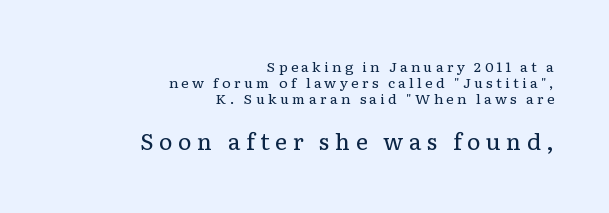
No letter is thick-stroked: the sample isn't bold. Beneath every word, the page is bare. The rag falls on the left side of this text block. The lettering stays uniformly vertical, giving the passage a roman look. Baseline-to-baseline distance is barely more than the letter height. Tracking value appears strongly positive — letters spread wide.
